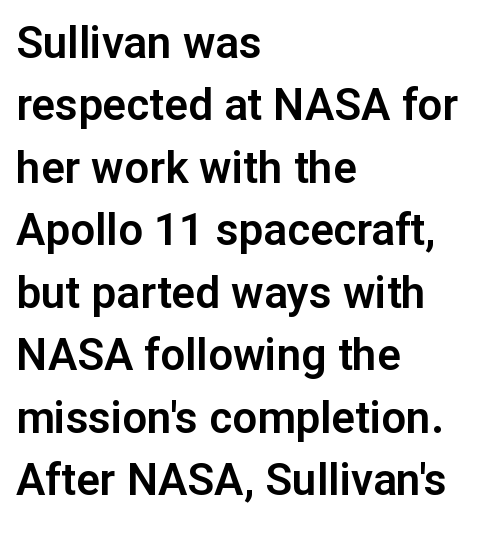
The image shows 44 px sans-serif type, upright; set left-aligned, normal line spacing (1.42x), normal letter spacing, not underlined; low stroke contrast and a medium x-height.
